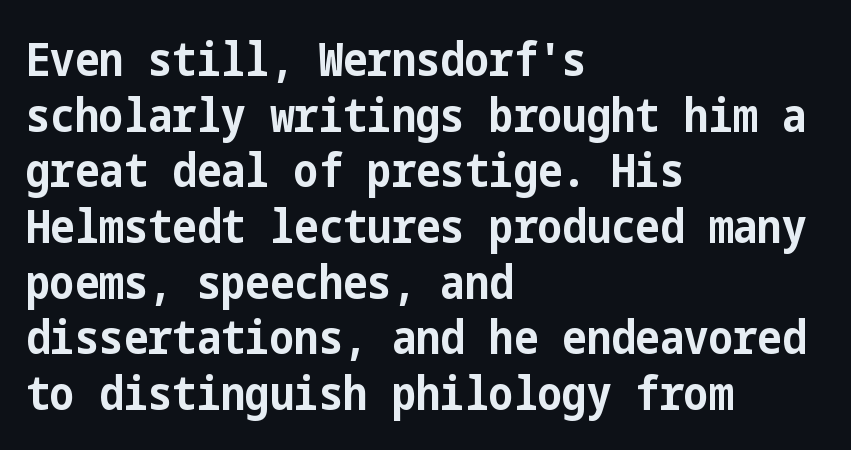
Q: Is the text bold? A: Yes.
Q: Is the text italic (slanted)? A: No, it is upright.
Q: Is the typeface a serif or a sans-serif typeface? A: Sans-serif.
Q: Is the text underlined? A: No.
Q: How is the paragraph aligned? A: Left-aligned.
Q: Is the spacing between letters normal or unusually wide? A: Normal.
Q: Width (condensed, normal, or wide)? A: Condensed.
Q: Stroke contrast? A: Low.
Q: x-height? A: Medium.
